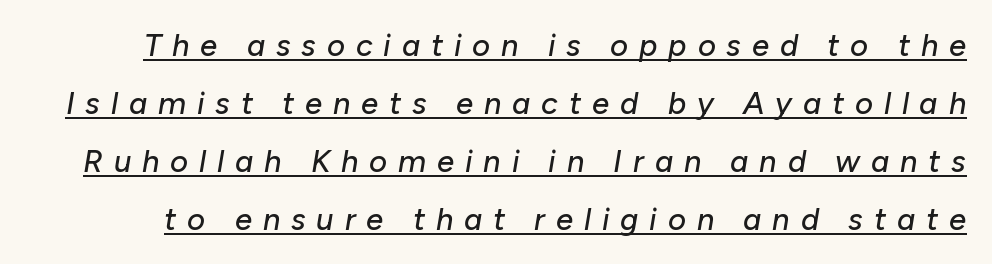
{"italic": "yes", "lean": "right", "slant_degrees": 10, "width": "normal", "stroke_contrast": "low", "x_height": "medium", "monospaced": "no", "underline": "yes", "line_spacing_ratio": 1.87, "letter_spacing": "wide", "letter_spacing_em": 0.35, "glyph_px": 31}
